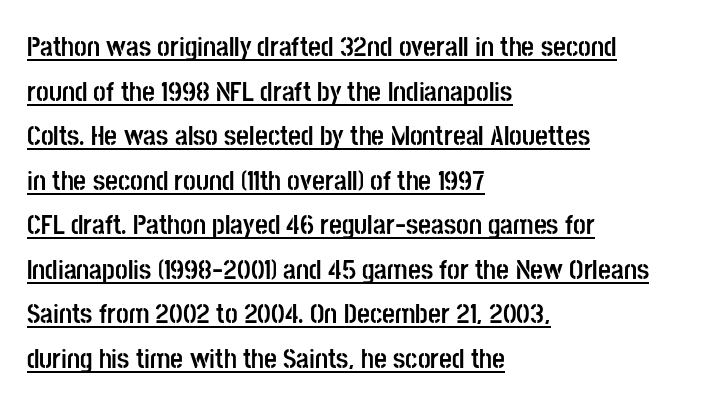
Q: Is the text bold? A: Yes.
Q: Is the text italic (slanted)? A: No, it is upright.
Q: Is the typeface a serif or a sans-serif typeface? A: Sans-serif.
Q: Is the text underlined? A: Yes.
Q: How is the paragraph aligned? A: Left-aligned.
Q: Is the spacing between letters normal or unusually wide? A: Normal.
Q: Is the spacing between lines tight, normal or loose? A: Normal.
Q: Width (condensed, normal, or wide)? A: Condensed.
Q: Stroke contrast? A: Low.
Q: x-height? A: Large.
Q: Monospaced? A: No.
